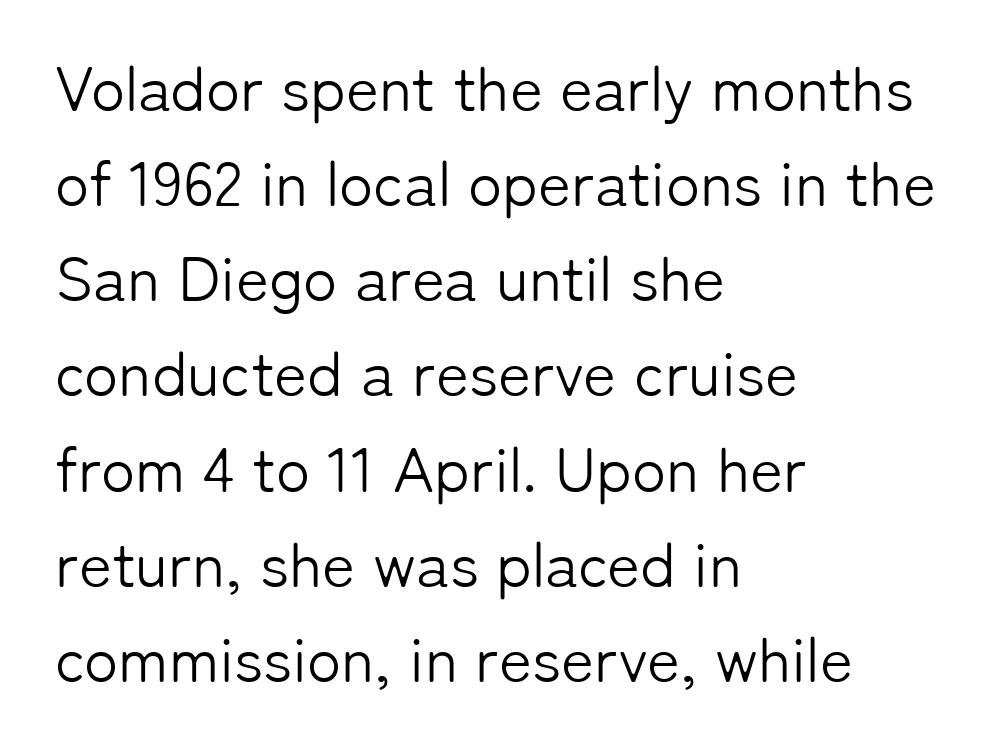
{"serif": "no", "italic": "no", "bold": "no", "weight": "light", "width": "normal", "stroke_contrast": "low", "x_height": "medium", "monospaced": "no", "underline": "no", "align": "left", "line_spacing": "normal", "line_spacing_ratio": 1.51, "letter_spacing": "normal", "letter_spacing_em": 0.0, "glyph_px": 63}
